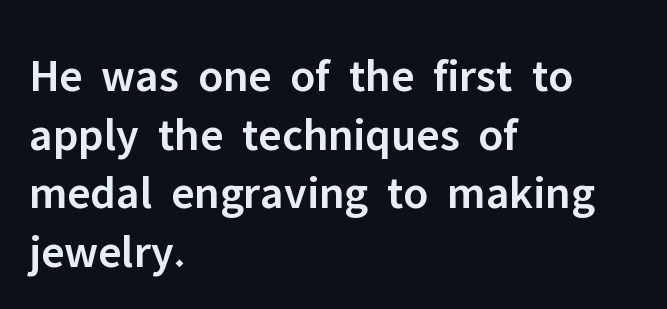
Q: Is the text bold? A: Semi-bold.
Q: Is the text italic (slanted)? A: No, it is upright.
Q: Is the typeface a serif or a sans-serif typeface? A: Sans-serif.
Q: Is the text underlined? A: No.
Q: How is the paragraph aligned? A: Left-aligned.
Q: Is the spacing between letters normal or unusually wide? A: Normal.
Q: Is the spacing between lines tight, normal or loose? A: Normal.
Q: Width (condensed, normal, or wide)? A: Normal.
Q: Stroke contrast? A: Low.
Q: x-height? A: Medium.
Q: Monospaced? A: No.
